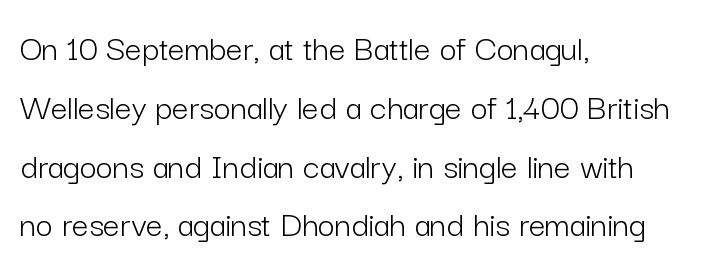
The image shows 37 px light sans-serif type, upright; set left-aligned, normal line spacing (1.59x), normal letter spacing, not underlined; low stroke contrast and a medium x-height.
